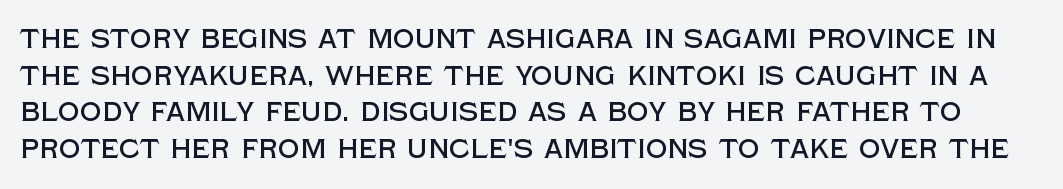
Q: Is the text italic (slanted)? A: No, it is upright.
Q: Is the text underlined? A: No.
Q: Is the spacing between letters normal or unusually wide? A: Normal.
Q: Is the spacing between lines tight, normal or loose? A: Normal.
